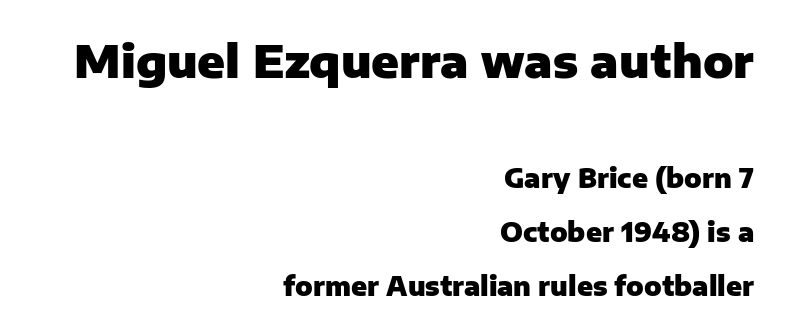
The image shows 45 px heavy sans-serif type, upright; set right-aligned, loose line spacing (2.08x), normal letter spacing, not underlined; the first (top) block is 1.73x larger; low stroke contrast and a medium x-height.
